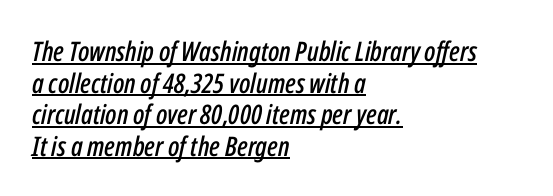
The image shows 27 px text type, italic (leaning right); set left-aligned, line spacing 1.17x, normal letter spacing, underlined.
